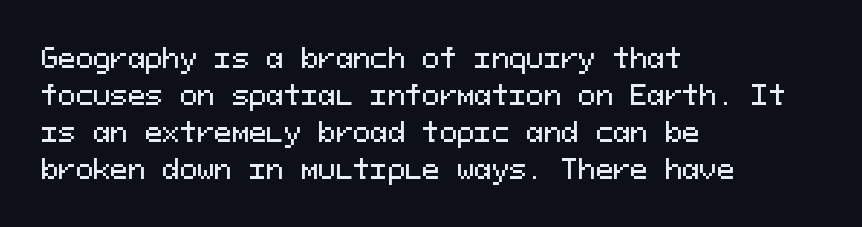
The image shows 26 px text type, upright; set left-aligned, normal line spacing (1.42x), normal letter spacing, not underlined.
